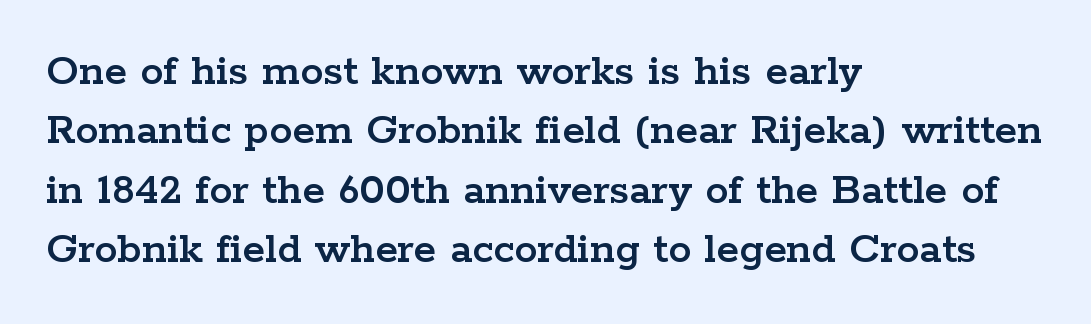
Note the varied advance widths — an 'i' is clearly narrower than an 'm'. When letters stand straight like this, we call the style roman or upright. Casual observation: everything's shoved over to the left. Classification — serif. Vertical spacing — default.
